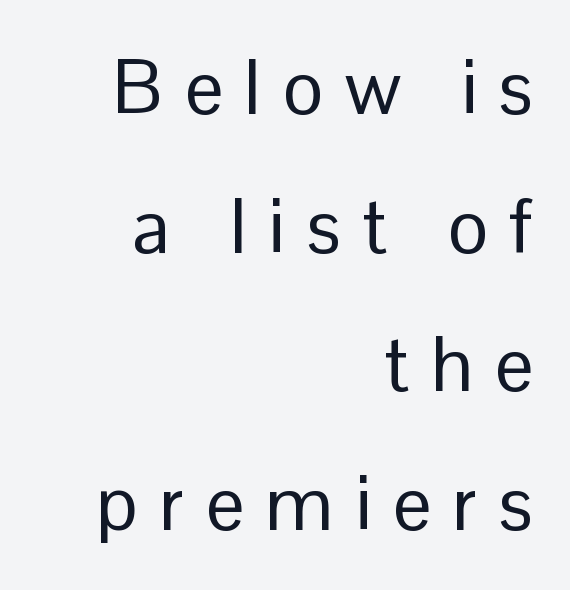
Q: Is the text bold? A: No.
Q: Is the text italic (slanted)? A: No, it is upright.
Q: Is the typeface a serif or a sans-serif typeface? A: Sans-serif.
Q: Is the text underlined? A: No.
Q: How is the paragraph aligned? A: Right-aligned.
Q: Is the spacing between letters normal or unusually wide? A: Unusually wide.
Q: Width (condensed, normal, or wide)? A: Normal.
Q: Stroke contrast? A: Low.
Q: x-height? A: Medium.
Q: Monospaced? A: No.
